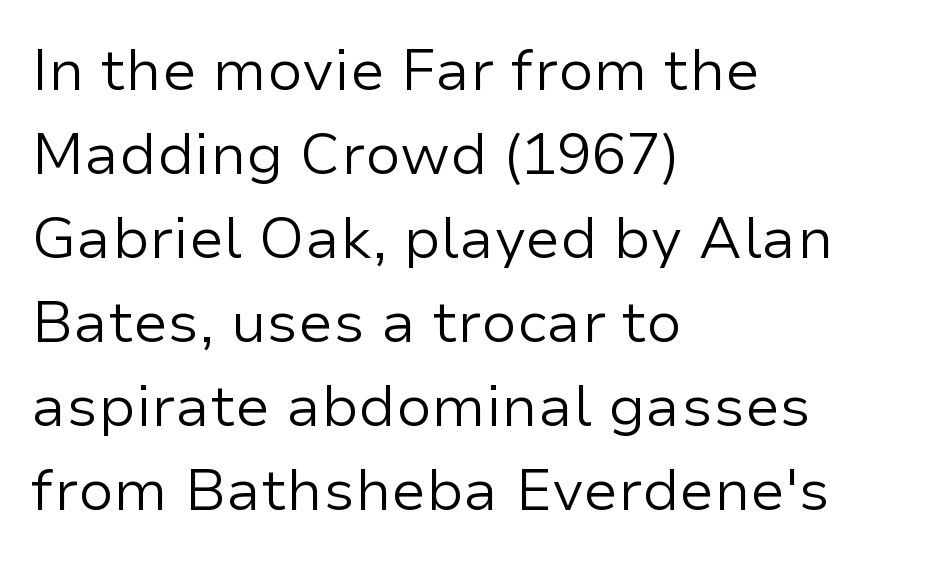
{"serif": "no", "italic": "no", "bold": "no", "weight": "regular", "width": "normal", "stroke_contrast": "low", "x_height": "medium", "monospaced": "no", "underline": "no", "align": "left", "line_spacing": "normal", "line_spacing_ratio": 1.45, "letter_spacing": "normal", "letter_spacing_em": 0.0, "glyph_px": 58}
